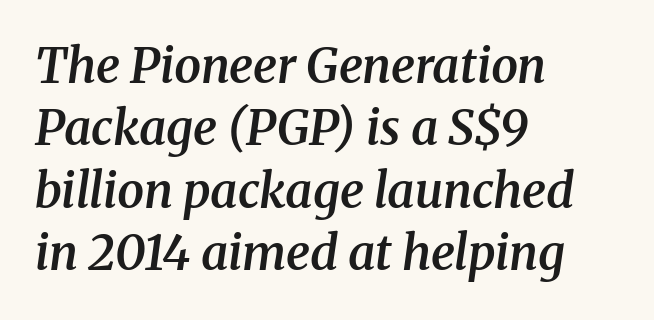
The image shows 48 px semibold serif type, italic (leaning right); set left-aligned, normal line spacing (1.3x), normal letter spacing, not underlined; medium stroke contrast and a medium x-height.
